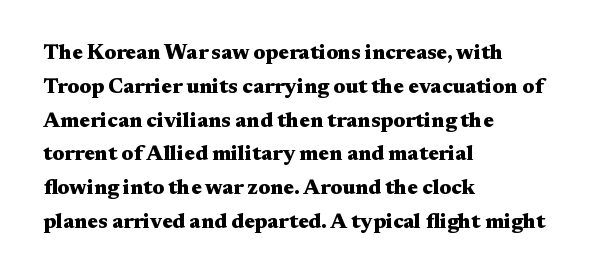
The image shows 21 px bold type, upright; set left-aligned, normal line spacing (1.61x), normal letter spacing, not underlined.
